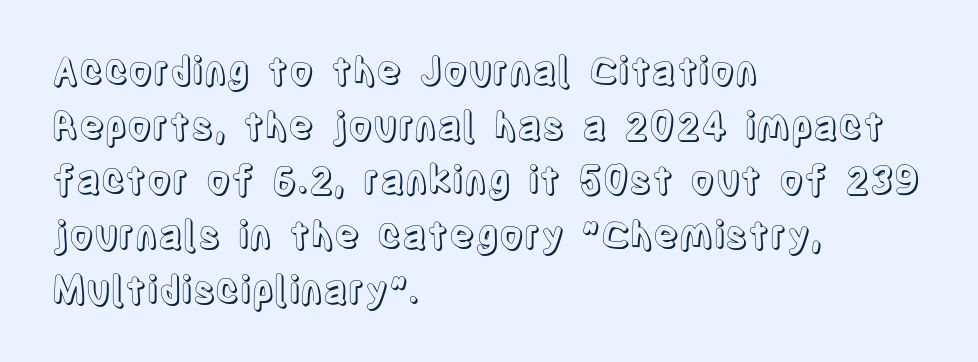
This block has exactly the height ordinary leading produces. Ascenders rise straight up at ninety degrees. Looks like regular typesetting: each glyph gets only the width it needs. No word sits above an underline.
